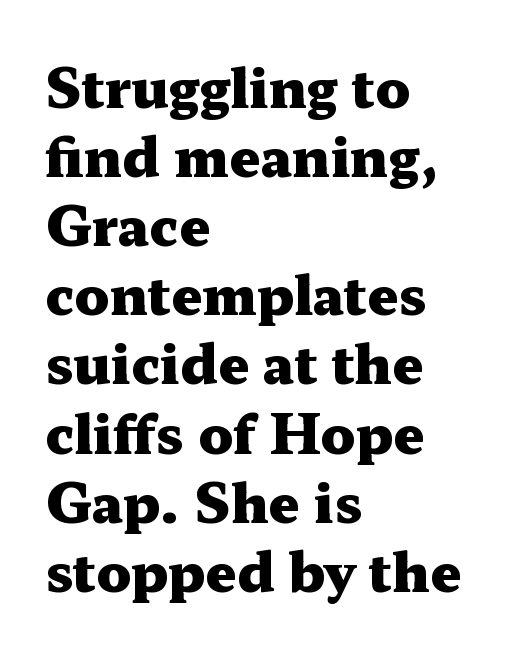
{"serif": "yes", "italic": "no", "bold": "yes", "weight": "heavy", "width": "wide", "stroke_contrast": "medium", "x_height": "medium", "monospaced": "no", "underline": "no", "align": "left", "line_spacing": "normal", "line_spacing_ratio": 1.28, "letter_spacing": "normal", "letter_spacing_em": 0.0, "glyph_px": 54}
